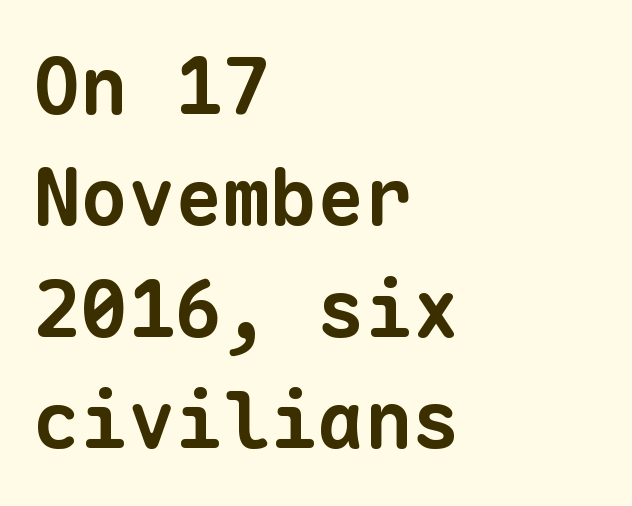
{"serif": "no", "bold": "yes", "weight": "bold", "width": "normal", "stroke_contrast": "low", "x_height": "medium", "monospaced": "yes", "underline": "no", "align": "left", "line_spacing": "normal", "line_spacing_ratio": 1.41, "letter_spacing": "normal", "letter_spacing_em": 0.0, "glyph_px": 79}
